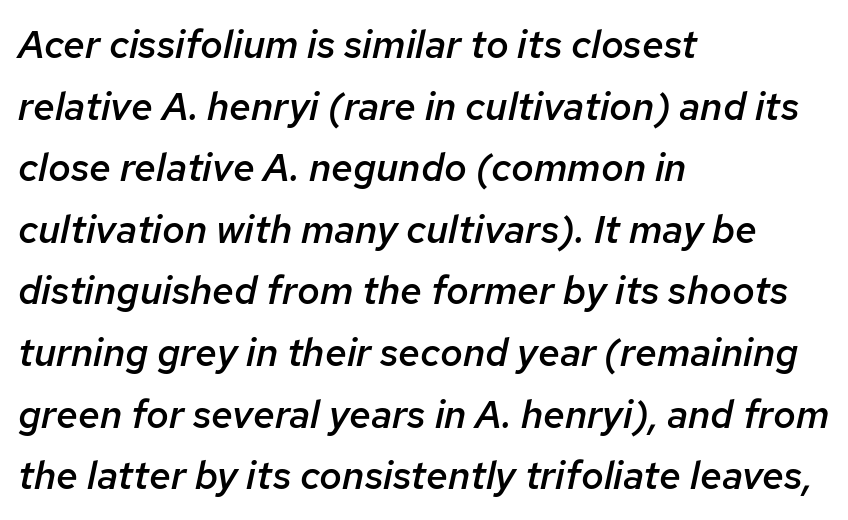
Q: Is the text bold? A: Semi-bold.
Q: Is the text italic (slanted)? A: Yes, it leans right by about 12 degrees.
Q: Is the text underlined? A: No.
Q: How is the paragraph aligned? A: Left-aligned.
Q: Is the spacing between letters normal or unusually wide? A: Normal.
Q: Is the spacing between lines tight, normal or loose? A: Normal.
Q: Width (condensed, normal, or wide)? A: Normal.
Q: Stroke contrast? A: Low.
Q: x-height? A: Medium.
Q: Monospaced? A: No.
